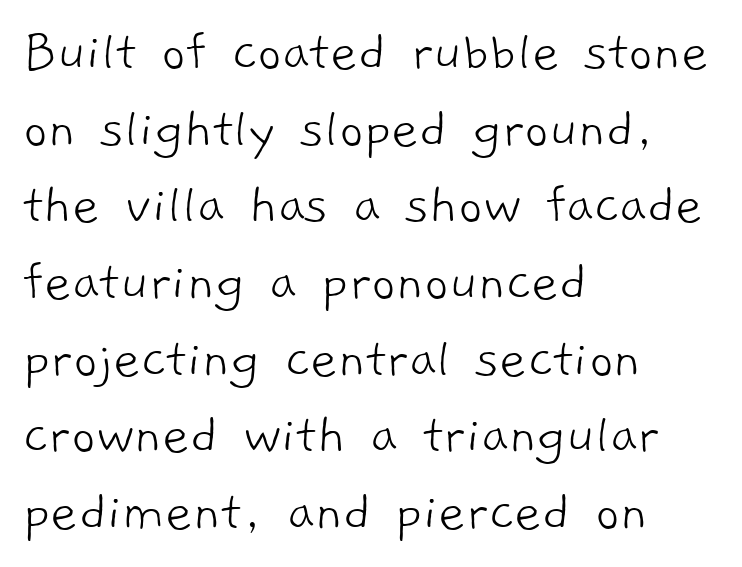
Type style note: lacks serifs. The letters look calm and open, with moderate or lighter stems. Think of a printed novel: that variable character pitch is what you see here. Line beginnings align vertically; line endings do not. Between one letter and the next there's only the usual sliver of space. One glance says typical: line gaps are just what's usual.
